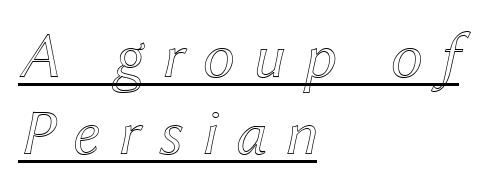
{"italic": "yes", "lean": "right", "slant_degrees": 12, "width": "normal", "x_height": "medium", "monospaced": "no", "underline": "yes", "align": "left", "line_spacing_ratio": 1.19, "letter_spacing": "wide", "letter_spacing_em": 0.28, "glyph_px": 65}
